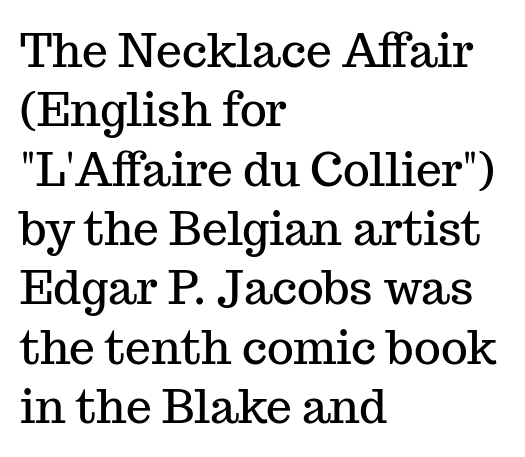
{"serif": "yes", "italic": "no", "width": "normal", "stroke_contrast": "medium", "x_height": "medium", "monospaced": "no", "underline": "no", "align": "left", "line_spacing": "normal", "line_spacing_ratio": 1.29, "letter_spacing": "normal", "letter_spacing_em": 0.0, "glyph_px": 46}
